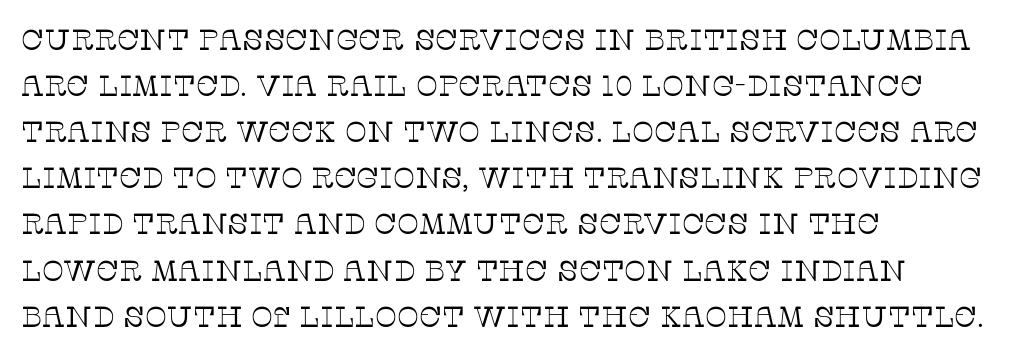
Q: Is the text bold? A: No.
Q: Is the text italic (slanted)? A: No, it is upright.
Q: Is the typeface a serif or a sans-serif typeface? A: Serif.
Q: Is the text underlined? A: No.
Q: How is the paragraph aligned? A: Left-aligned.
Q: Is the spacing between letters normal or unusually wide? A: Normal.
Q: Is the spacing between lines tight, normal or loose? A: Normal.
Q: Width (condensed, normal, or wide)? A: Normal.
Q: Stroke contrast? A: Low.
Q: x-height? A: Large.
Q: Monospaced? A: No.
